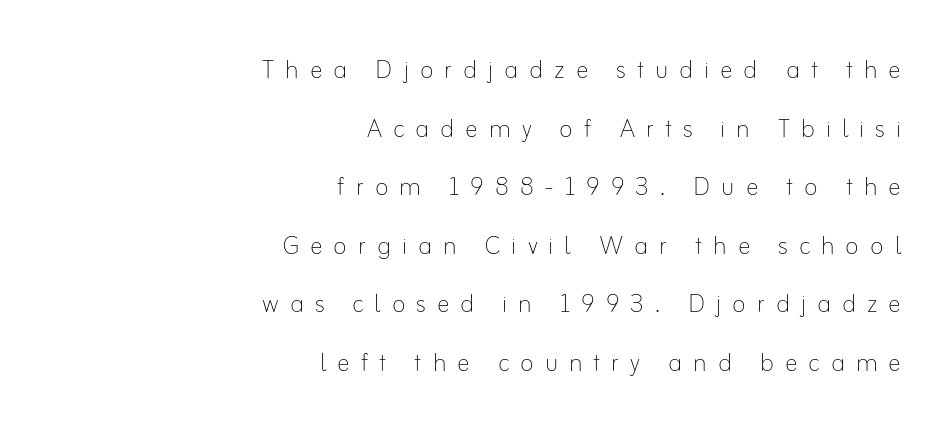
Varying glyph widths throughout — classic text-font behaviour. Spacing between characters has been opened up far beyond the box default. The passage is arranged like a letterhead date or caption credit — flush right. No extra ink here — the face is not bold.
